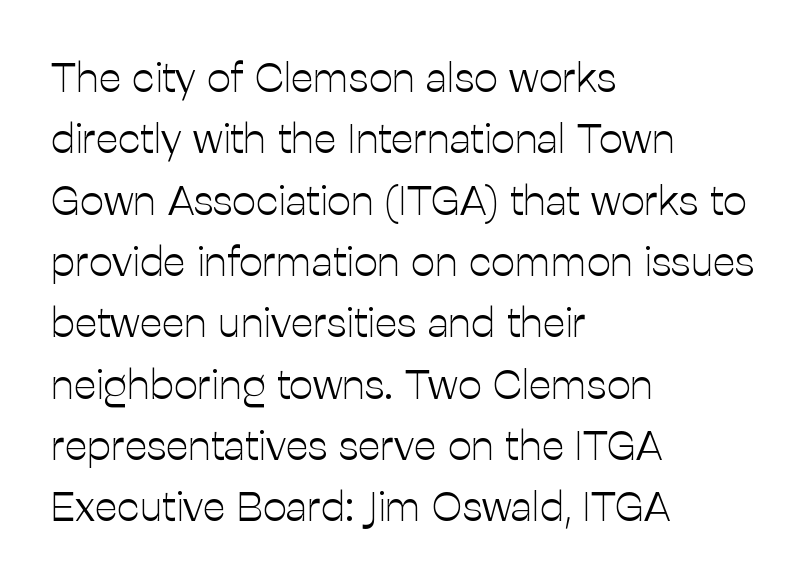
The image shows 42 px light sans-serif type, upright; set left-aligned, normal line spacing (1.46x), normal letter spacing, not underlined; low stroke contrast and a medium x-height.
